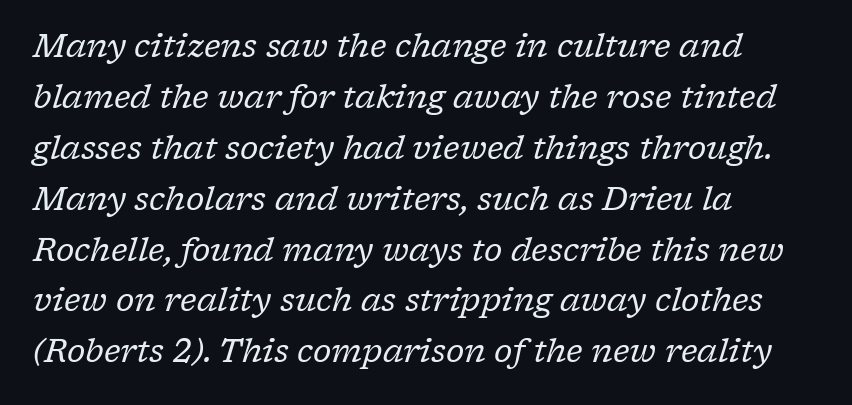
Q: Is the text bold? A: No.
Q: Is the text italic (slanted)? A: Yes, it leans right by about 17 degrees.
Q: Is the typeface a serif or a sans-serif typeface? A: Serif.
Q: Is the text underlined? A: No.
Q: How is the paragraph aligned? A: Left-aligned.
Q: Is the spacing between letters normal or unusually wide? A: Normal.
Q: Is the spacing between lines tight, normal or loose? A: Normal.
Q: Width (condensed, normal, or wide)? A: Normal.
Q: Stroke contrast? A: Low.
Q: x-height? A: Medium.
Q: Monospaced? A: No.
